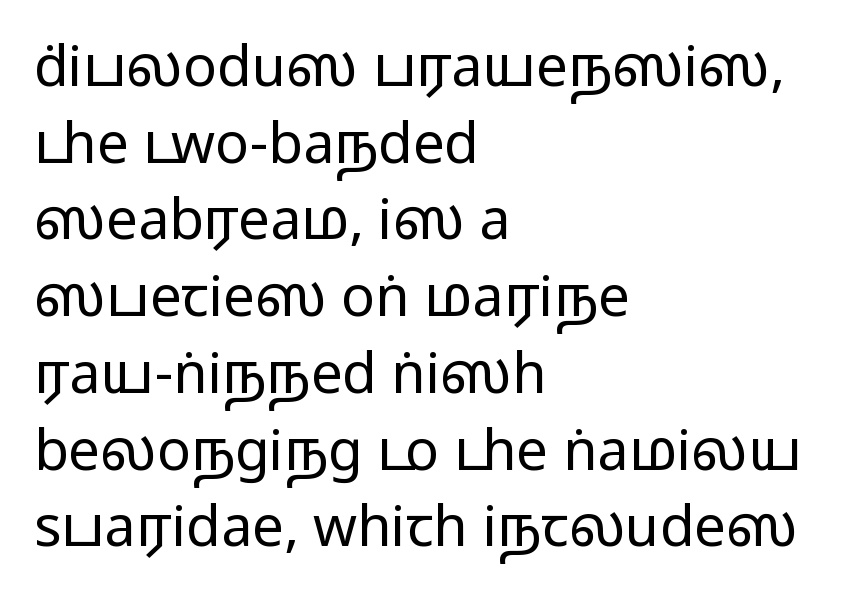
Q: Is the text bold? A: No.
Q: Is the text italic (slanted)? A: No, it is upright.
Q: Is the typeface a serif or a sans-serif typeface? A: Sans-serif.
Q: Is the text underlined? A: No.
Q: How is the paragraph aligned? A: Left-aligned.
Q: Is the spacing between letters normal or unusually wide? A: Normal.
Q: Is the spacing between lines tight, normal or loose? A: Normal.
Q: Width (condensed, normal, or wide)? A: Wide.
Q: Stroke contrast? A: Low.
Q: x-height? A: Medium.
Q: Monospaced? A: No.
